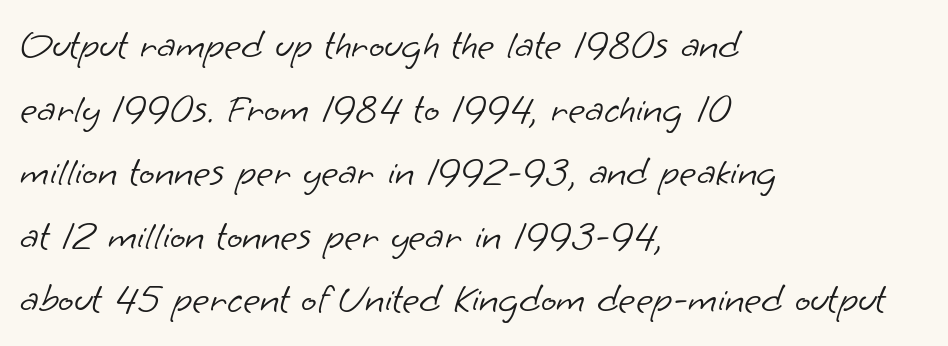
The image shows 41 px light sans-serif type; set left-aligned, normal line spacing (1.55x), normal letter spacing, not underlined; low stroke contrast and a small x-height.
